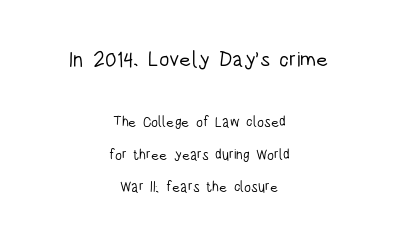
{"italic": "no", "bold": "no", "underline": "no", "align": "center", "line_spacing": "loose", "line_spacing_ratio": 2.31, "letter_spacing": "normal", "letter_spacing_em": 0.0, "larger_block": "first", "size_ratio": 1.5, "glyph_px": 21}
